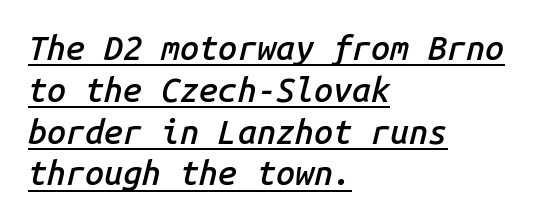
{"italic": "yes", "lean": "right", "slant_degrees": 14, "bold": "semi", "weight": "semibold", "width": "normal", "stroke_contrast": "low", "x_height": "medium", "monospaced": "yes", "underline": "yes", "align": "left", "line_spacing_ratio": 1.23, "letter_spacing": "normal", "letter_spacing_em": 0.0, "glyph_px": 34}
